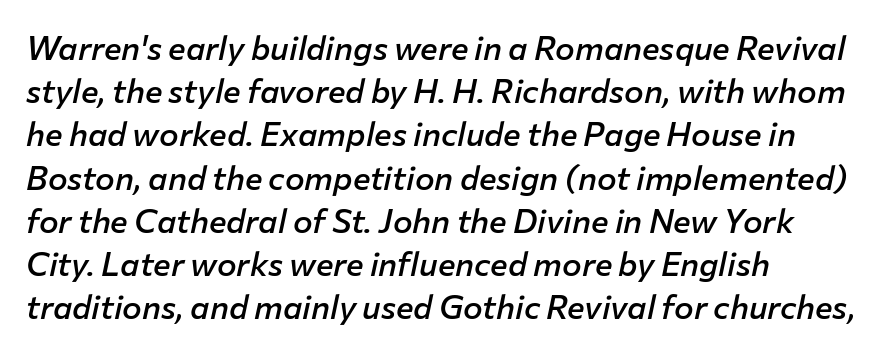
Q: Is the text bold? A: Semi-bold.
Q: Is the text italic (slanted)? A: Yes, it leans right by about 12 degrees.
Q: Is the text underlined? A: No.
Q: How is the paragraph aligned? A: Left-aligned.
Q: Is the spacing between letters normal or unusually wide? A: Normal.
Q: Is the spacing between lines tight, normal or loose? A: Normal.
Q: Width (condensed, normal, or wide)? A: Normal.
Q: Stroke contrast? A: Low.
Q: x-height? A: Medium.
Q: Monospaced? A: No.
